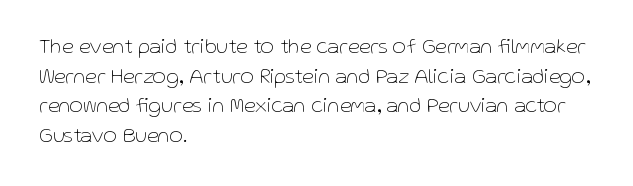
{"italic": "no", "bold": "no", "underline": "no", "align": "left", "line_spacing": "normal", "line_spacing_ratio": 1.41, "letter_spacing": "normal", "letter_spacing_em": 0.0, "glyph_px": 21}
